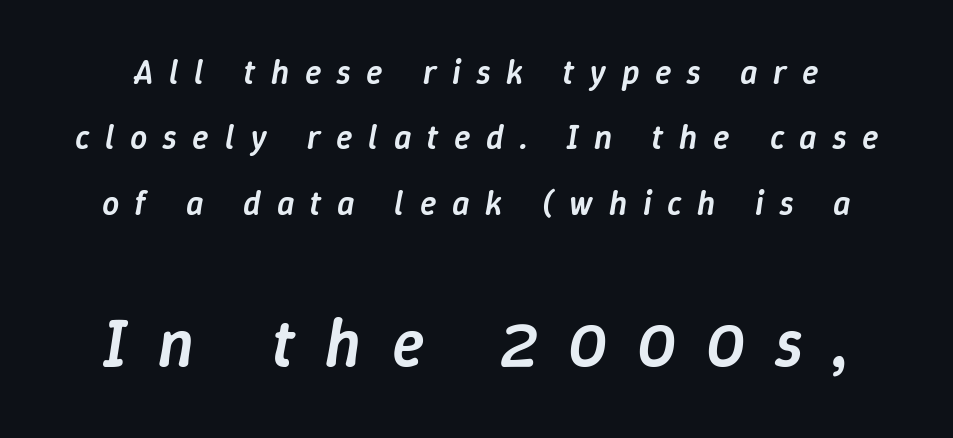
Q: Is the text bold? A: Semi-bold.
Q: Is the text italic (slanted)? A: Yes, it leans right by about 9 degrees.
Q: Is the text underlined? A: No.
Q: Is the spacing between letters normal or unusually wide? A: Unusually wide.
Q: Is the spacing between lines tight, normal or loose? A: Loose.
Q: Which block of text is set in a larger size, the first (top) or the second (bottom)? A: The second (bottom) one.
Q: Width (condensed, normal, or wide)? A: Normal.
Q: Stroke contrast? A: Low.
Q: x-height? A: Medium.
Q: Monospaced? A: No.
